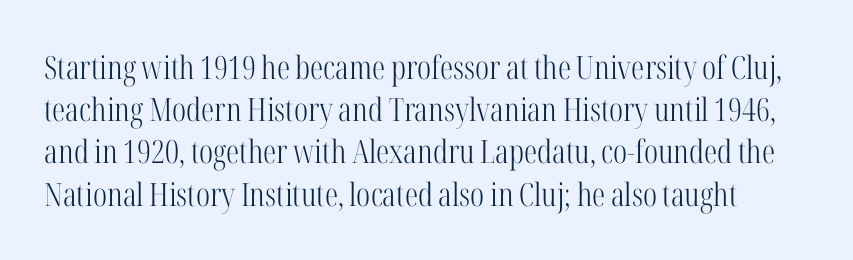
Q: Is the text bold? A: No.
Q: Is the text italic (slanted)? A: No, it is upright.
Q: Is the typeface a serif or a sans-serif typeface? A: Serif.
Q: Is the text underlined? A: No.
Q: Is the spacing between letters normal or unusually wide? A: Normal.
Q: Is the spacing between lines tight, normal or loose? A: Normal.
Q: Width (condensed, normal, or wide)? A: Condensed.
Q: Stroke contrast? A: High.
Q: x-height? A: Medium.
Q: Monospaced? A: No.
